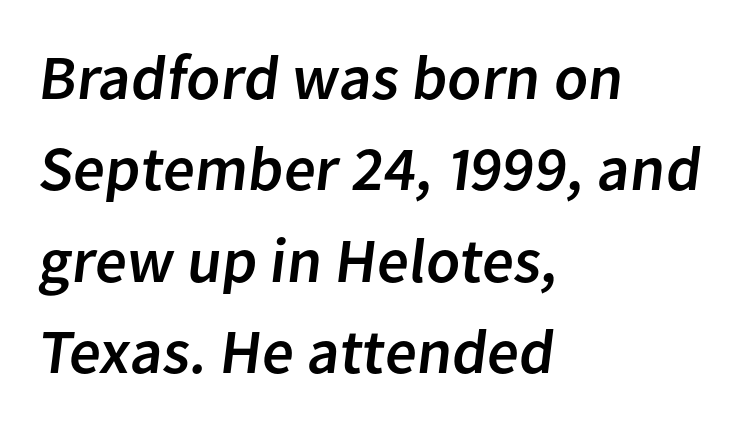
What kind of face is this? One without serifs — a sans. One glance says typical: line gaps are just what's usual. Decoration check: the copy has no underline. A classic flush-left, rag-right setting is used for this passage. Do the characters align in a grid? No, the font is proportional.
